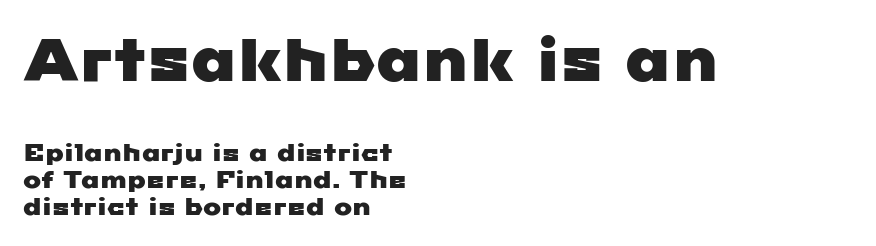
{"serif": "no", "width": "wide", "stroke_contrast": "low", "x_height": "medium", "monospaced": "no", "underline": "no", "align": "left", "line_spacing": "tight", "line_spacing_ratio": 1.13, "letter_spacing": "normal", "letter_spacing_em": 0.0, "larger_block": "first", "size_ratio": 2.46, "glyph_px": 59}
